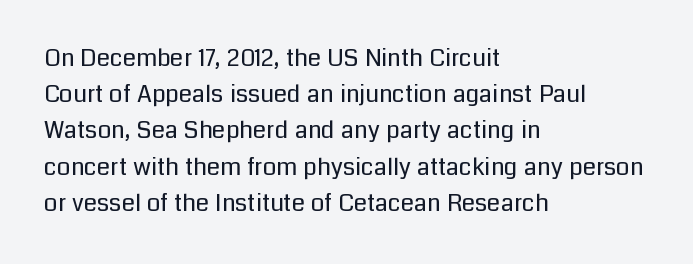
Q: Is the text bold? A: No.
Q: Is the text italic (slanted)? A: No, it is upright.
Q: Is the text underlined? A: No.
Q: How is the paragraph aligned? A: Left-aligned.
Q: Is the spacing between letters normal or unusually wide? A: Normal.
Q: Is the spacing between lines tight, normal or loose? A: Normal.
